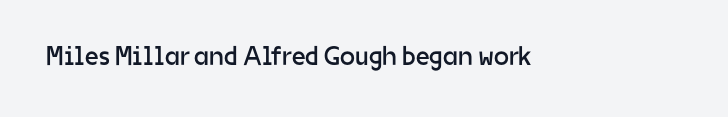
{"italic": "no", "bold": "no", "underline": "no", "letter_spacing": "normal", "letter_spacing_em": 0.0, "glyph_px": 27}
